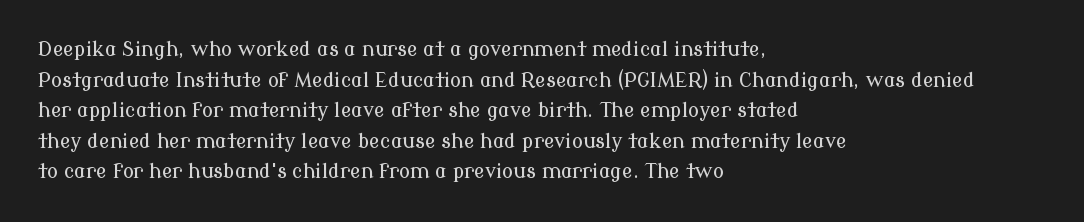
The image shows 20 px text type, upright; set left-aligned, normal line spacing (1.53x), normal letter spacing, not underlined.
